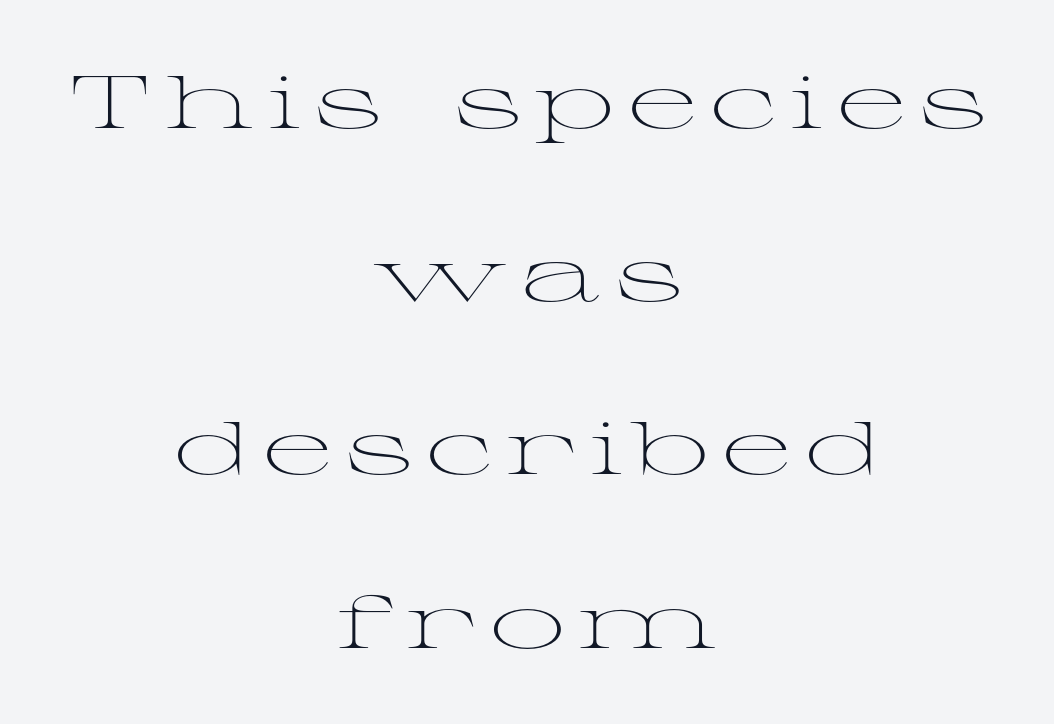
Leading is clearly above the norm, producing a sparse column. When letters stand straight like this, we call the style roman or upright. To sum up the face: it has serifs. Note the varied advance widths — an 'i' is clearly narrower than an 'm'. Beneath every word, the page is bare.
